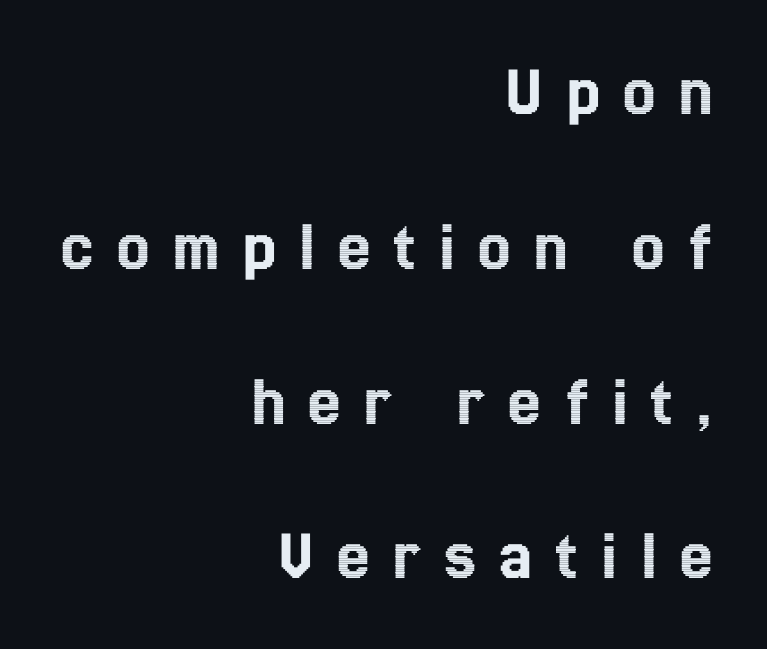
{"italic": "no", "width": "condensed", "x_height": "medium", "monospaced": "no", "underline": "no", "align": "right", "line_spacing": "loose", "line_spacing_ratio": 2.12, "letter_spacing": "wide", "letter_spacing_em": 0.32, "glyph_px": 73}
